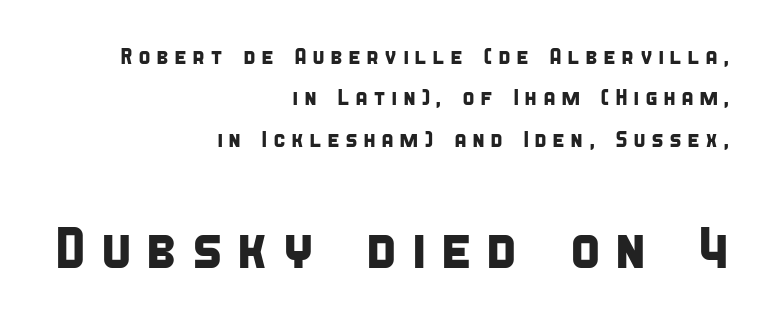
{"serif": "no", "width": "condensed", "stroke_contrast": "low", "x_height": "large", "monospaced": "no", "underline": "no", "align": "right", "line_spacing_ratio": 1.8, "letter_spacing": "wide", "letter_spacing_em": 0.22, "larger_block": "second", "size_ratio": 2.52, "glyph_px": 58}
